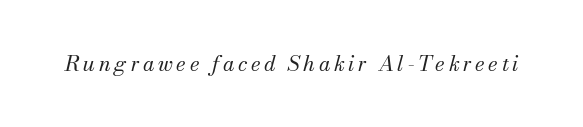
Ink coverage per letter is moderate at most. No word sits above an underline. Emphasis-style slanted type is in use.
